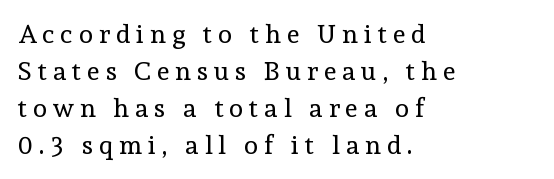
The image shows 26 px text type, upright; set left-aligned, normal line spacing (1.42x), unusually wide letter spacing (+0.23 em), not underlined.
